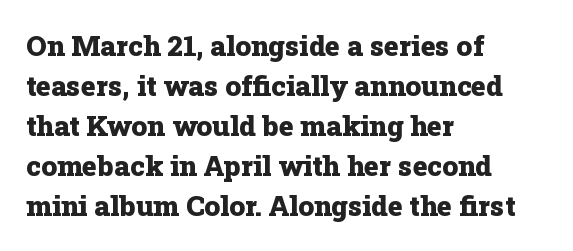
Q: Is the text bold? A: Yes.
Q: Is the text italic (slanted)? A: No, it is upright.
Q: Is the typeface a serif or a sans-serif typeface? A: Serif.
Q: Is the text underlined? A: No.
Q: How is the paragraph aligned? A: Left-aligned.
Q: Is the spacing between letters normal or unusually wide? A: Normal.
Q: Is the spacing between lines tight, normal or loose? A: Normal.
Q: Width (condensed, normal, or wide)? A: Normal.
Q: Stroke contrast? A: Low.
Q: x-height? A: Medium.
Q: Monospaced? A: No.
